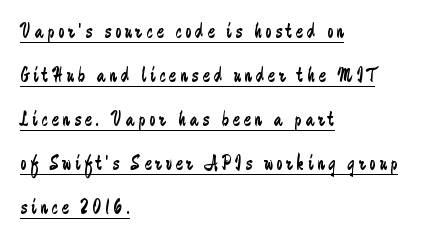
The image shows 21 px text type; set left-aligned, loose line spacing (2.1x), underlined.
